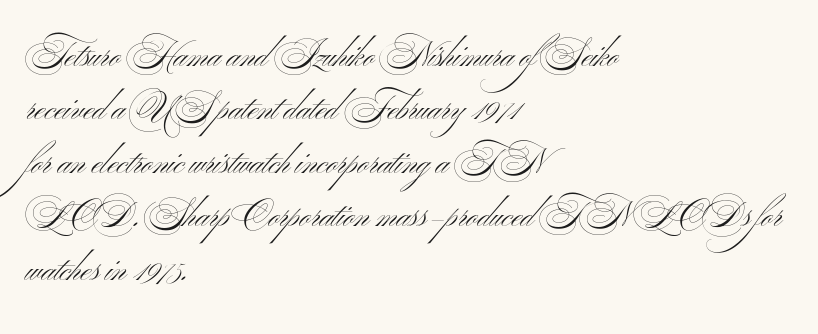
No extra tracking has been applied to these lines. The font sits on the lighter half of the weight spectrum, regular included. Vertically, the passage feels balanced, rows spaced as you'd expect.
